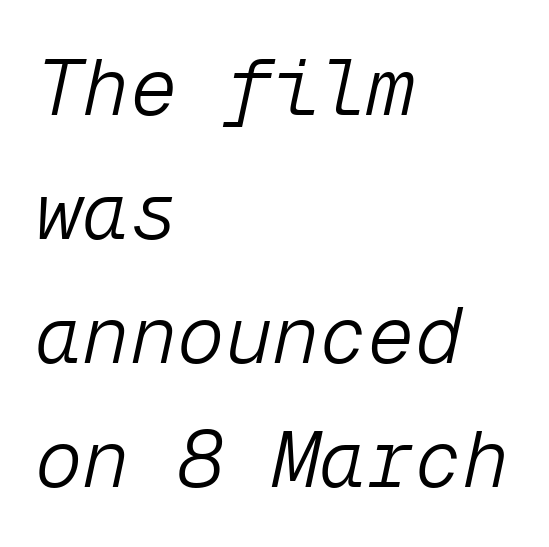
Baseline-to-baseline distance is the conventional proportion of letter height. No extra tracking has been applied to these lines. A typesetter would call this monospace, since all characters share one set width. When letters slant like this, we call the style italic. Heaviness? Minimal to ordinary, like unemphasized prose.
